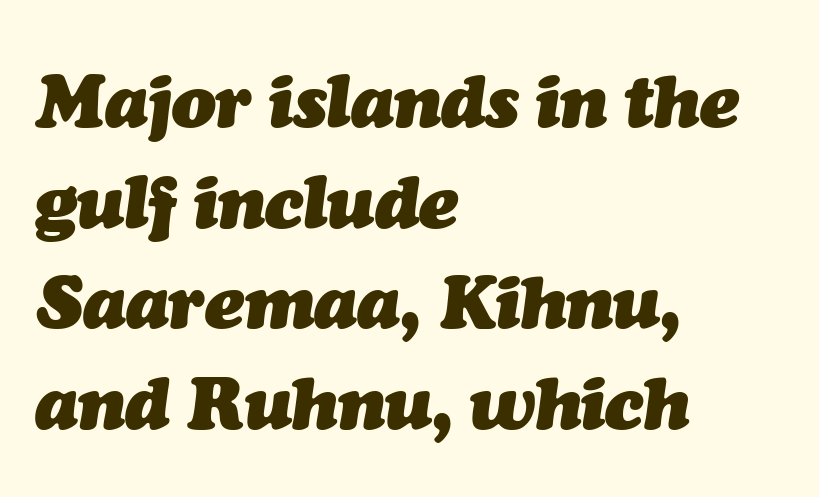
The image shows 73 px heavy type, italic (leaning right); set left-aligned, normal line spacing (1.38x), normal letter spacing, not underlined; medium stroke contrast and a medium x-height.
